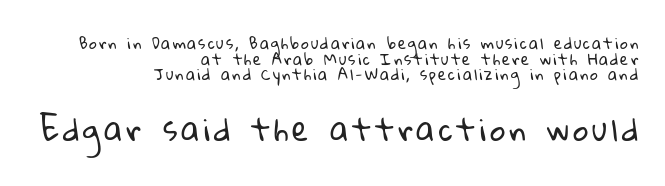
The image shows 30 px regular-weight sans-serif type; set right-aligned, tight line spacing (1.04x), not underlined; the second (bottom) block is 2.0x larger; low stroke contrast and a medium x-height.
